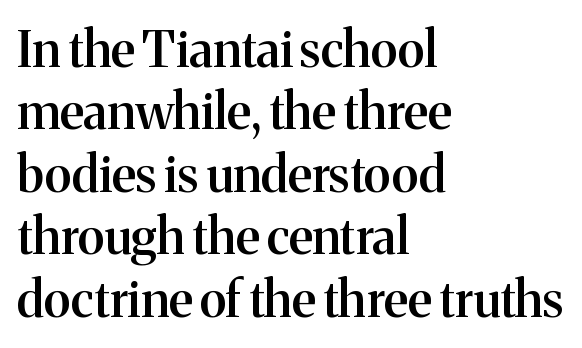
The image shows 50 px semibold serif type, upright; set left-aligned, normal line spacing (1.25x), normal letter spacing, not underlined; medium stroke contrast and a medium x-height.
